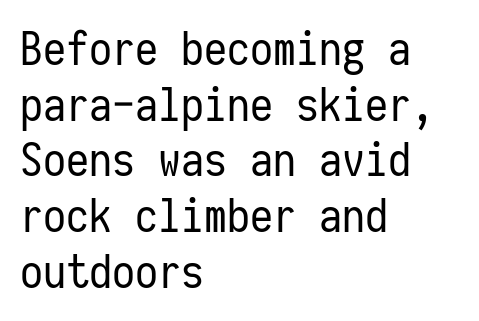
Underlining? Definitely not there. No extra ink here — the face is not bold. If you drew a ruler down the left edge, every line would touch it. Do the characters align in a grid? Yes, the font is monospaced. Does extra space separate the letters? No, they use regular spacing.
